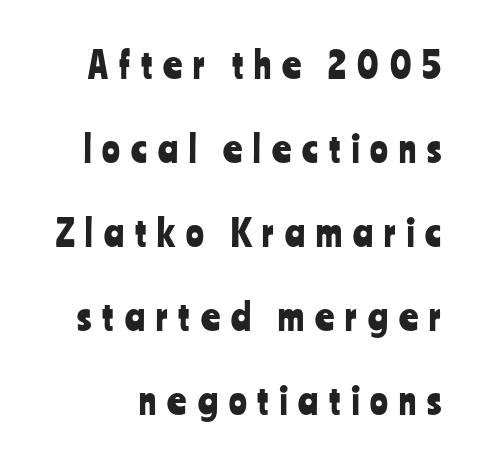
The letters stand straight up with perfectly vertical stems. The rendering uses natural spacing where letterforms have individual widths. You can tell from the bare stems that sans-serif type was used. These lines stand farther apart than default settings would place them. The foot of each line stays bare and open. Tracking value appears strongly positive — letters spread wide.
